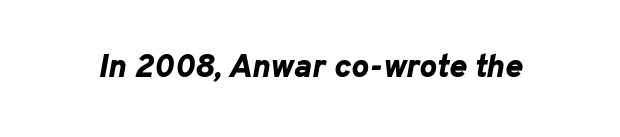
Q: Is the text bold? A: Yes.
Q: Is the text italic (slanted)? A: Yes, it leans right by about 10 degrees.
Q: Is the text underlined? A: No.
Q: Is the spacing between letters normal or unusually wide? A: Normal.
Q: Width (condensed, normal, or wide)? A: Normal.
Q: Stroke contrast? A: Low.
Q: x-height? A: Medium.
Q: Monospaced? A: No.
